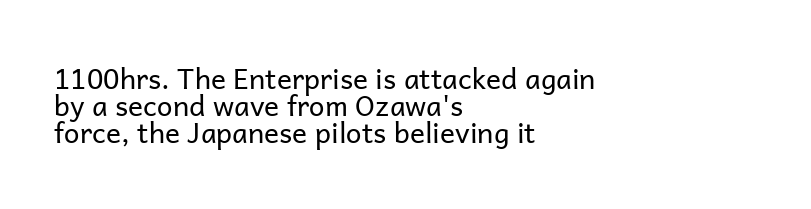
Short note: letters normally spaced. The characters are drawn with everyday or finer stroke widths. Letterform terminals end flat and unadorned throughout the passage. When letters stand straight like this, we call the style roman or upright.
